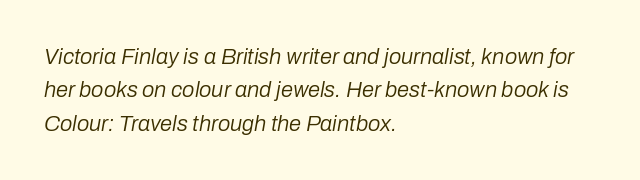
The image shows 22 px text type, italic (leaning right); set left-aligned, normal line spacing (1.52x), normal letter spacing, not underlined.
